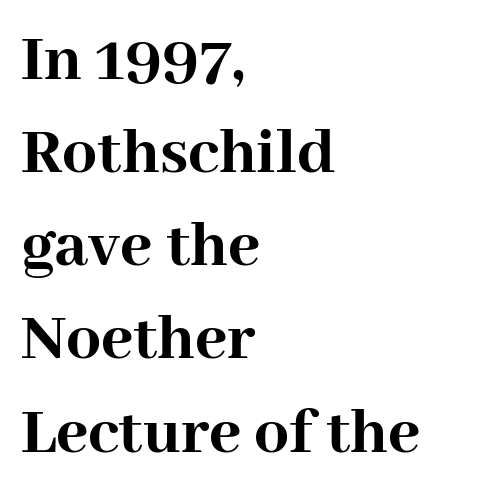
Q: Is the text bold? A: Yes.
Q: Is the text italic (slanted)? A: No, it is upright.
Q: Is the typeface a serif or a sans-serif typeface? A: Serif.
Q: Is the text underlined? A: No.
Q: How is the paragraph aligned? A: Left-aligned.
Q: Is the spacing between letters normal or unusually wide? A: Normal.
Q: Is the spacing between lines tight, normal or loose? A: Normal.
Q: Width (condensed, normal, or wide)? A: Normal.
Q: Stroke contrast? A: High.
Q: x-height? A: Medium.
Q: Monospaced? A: No.
